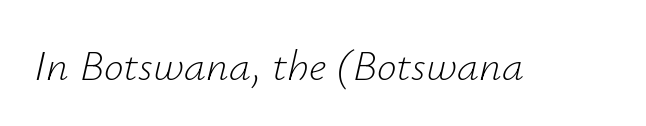
Q: Is the text bold? A: No.
Q: Is the text italic (slanted)? A: Yes, it leans right by about 12 degrees.
Q: Is the text underlined? A: No.
Q: Is the spacing between letters normal or unusually wide? A: Normal.
Q: Width (condensed, normal, or wide)? A: Normal.
Q: Stroke contrast? A: Low.
Q: x-height? A: Small.
Q: Monospaced? A: No.
